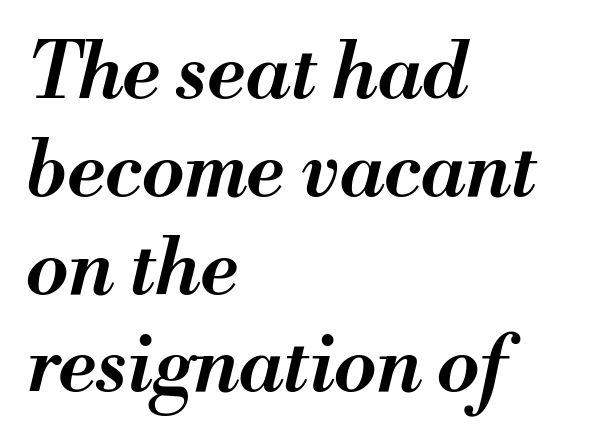
The passage shown has conventional tracking throughout. Alignment: flush left. Each new line begins a customary step beneath the previous one. Each row of text sits above clean, open space. The typography opts for an oblique posture over an upright one. The letters advance in unequal steps, a hallmark of proportional type.
